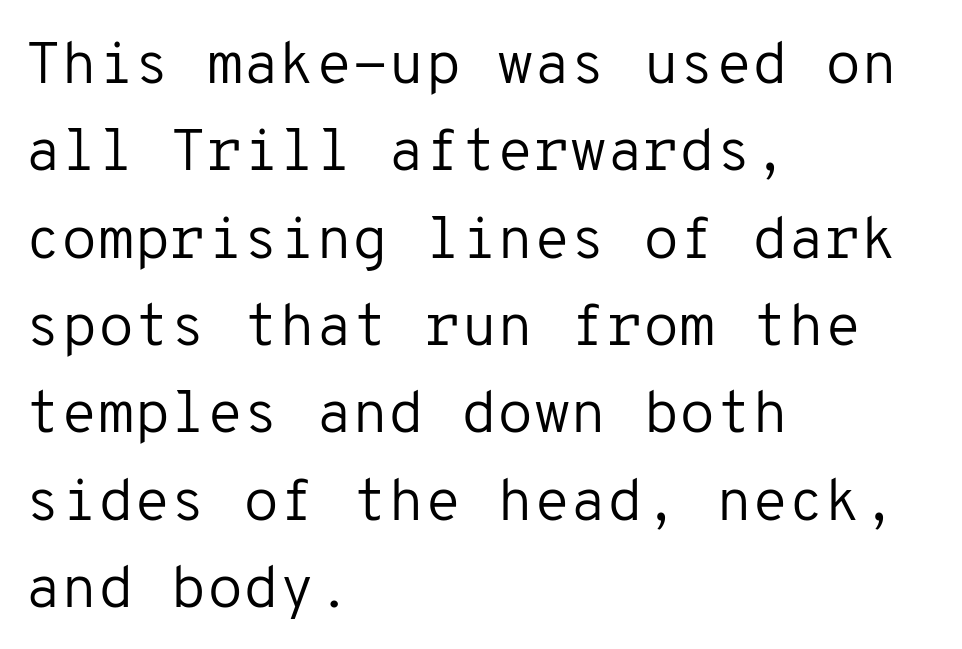
Q: Is the text bold? A: No.
Q: Is the text italic (slanted)? A: No, it is upright.
Q: Is the typeface a serif or a sans-serif typeface? A: Sans-serif.
Q: Is the text underlined? A: No.
Q: How is the paragraph aligned? A: Left-aligned.
Q: Is the spacing between letters normal or unusually wide? A: Normal.
Q: Is the spacing between lines tight, normal or loose? A: Normal.
Q: Width (condensed, normal, or wide)? A: Normal.
Q: Stroke contrast? A: Low.
Q: x-height? A: Medium.
Q: Monospaced? A: Yes.
